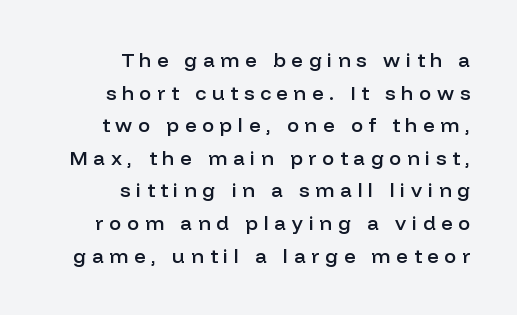
The image shows 20 px text type, upright; set right-aligned, normal line spacing (1.63x), unusually wide letter spacing (+0.29 em), not underlined.
